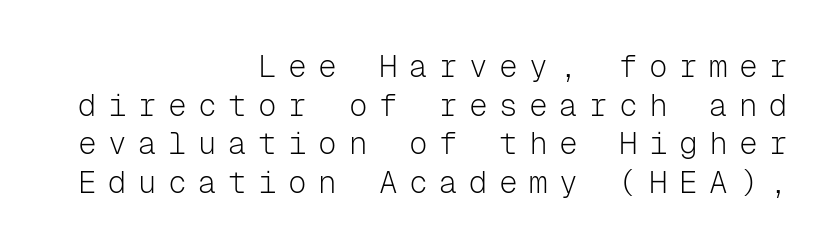
{"serif": "no", "italic": "no", "bold": "no", "weight": "light", "width": "normal", "stroke_contrast": "low", "x_height": "medium", "monospaced": "yes", "underline": "no", "align": "right", "line_spacing": "normal", "line_spacing_ratio": 1.25, "letter_spacing": "wide", "letter_spacing_em": 0.37, "glyph_px": 31}
